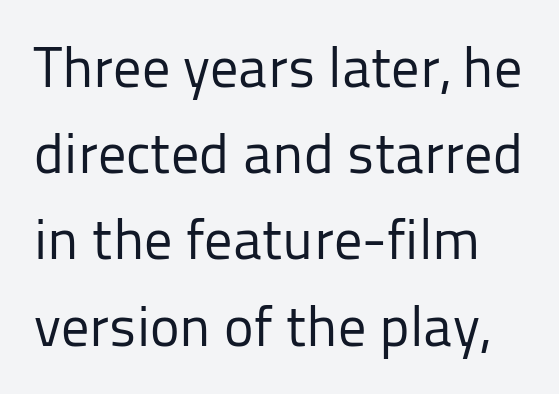
Q: Is the text bold? A: No.
Q: Is the text italic (slanted)? A: No, it is upright.
Q: Is the typeface a serif or a sans-serif typeface? A: Sans-serif.
Q: Is the text underlined? A: No.
Q: Is the spacing between letters normal or unusually wide? A: Normal.
Q: Is the spacing between lines tight, normal or loose? A: Normal.
Q: Width (condensed, normal, or wide)? A: Normal.
Q: Stroke contrast? A: Low.
Q: x-height? A: Medium.
Q: Monospaced? A: No.
